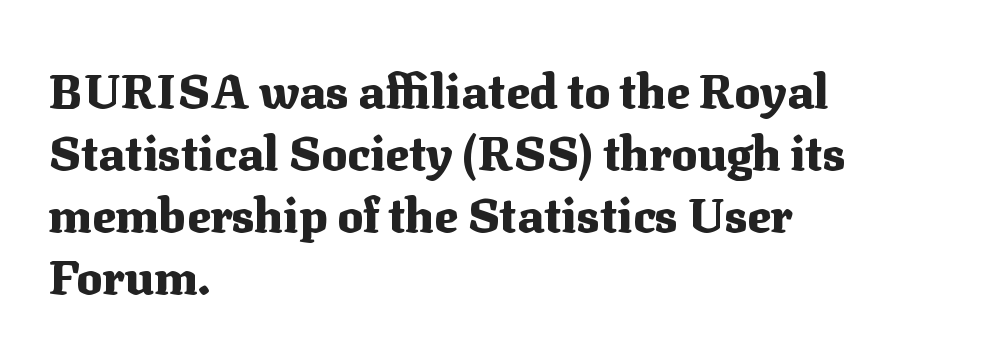
{"serif": "yes", "italic": "no", "bold": "yes", "weight": "heavy", "width": "normal", "stroke_contrast": "medium", "x_height": "medium", "monospaced": "no", "underline": "no", "align": "left", "line_spacing": "normal", "line_spacing_ratio": 1.29, "letter_spacing": "normal", "letter_spacing_em": 0.0, "glyph_px": 48}
